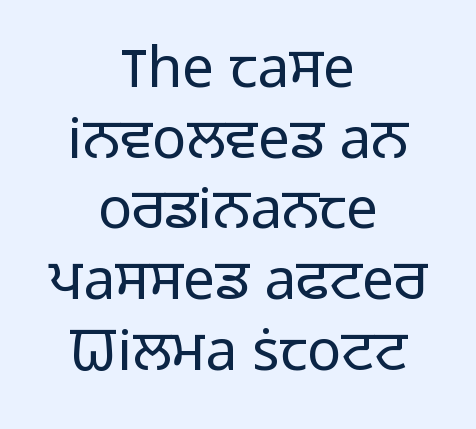
Q: Is the text bold? A: No.
Q: Is the text italic (slanted)? A: No, it is upright.
Q: Is the typeface a serif or a sans-serif typeface? A: Sans-serif.
Q: Is the text underlined? A: No.
Q: How is the paragraph aligned? A: Centered.
Q: Is the spacing between letters normal or unusually wide? A: Normal.
Q: Width (condensed, normal, or wide)? A: Normal.
Q: Stroke contrast? A: Low.
Q: x-height? A: Medium.
Q: Monospaced? A: No.
